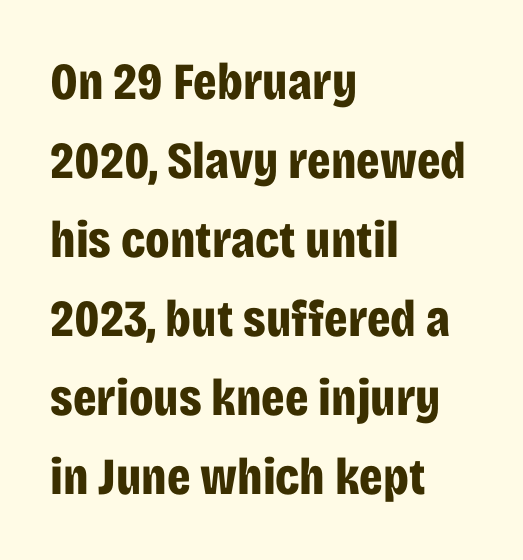
The image shows 52 px bold, condensed sans-serif type, upright; set left-aligned, normal line spacing (1.52x), normal letter spacing, not underlined; low stroke contrast and a large x-height.
